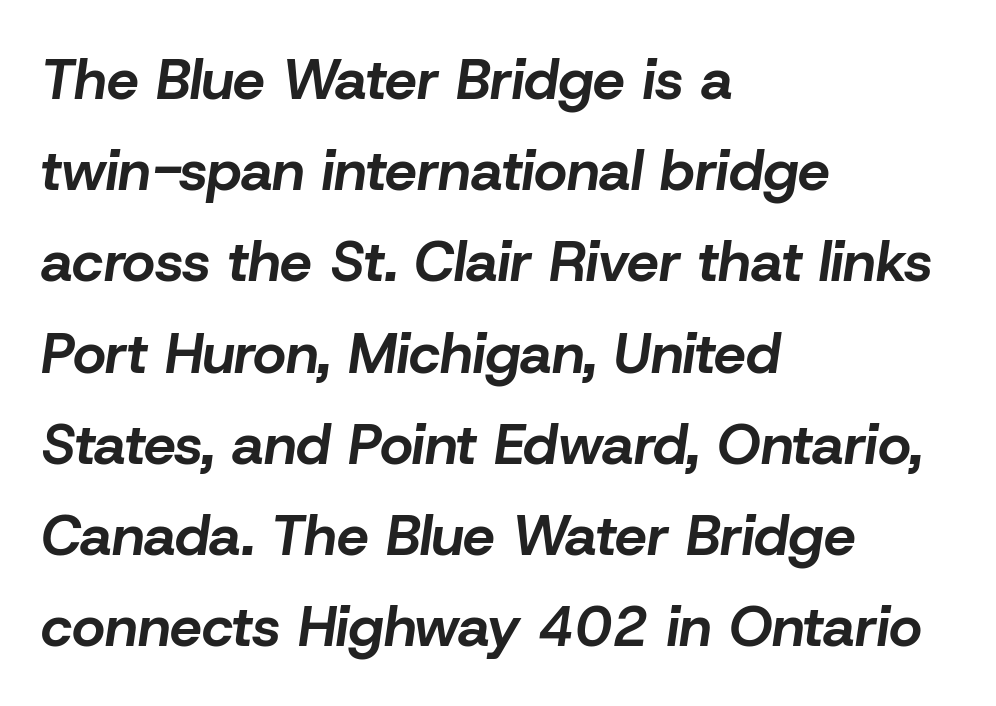
Q: Is the text bold? A: Yes.
Q: Is the text italic (slanted)? A: Yes, it leans right by about 8 degrees.
Q: Is the text underlined? A: No.
Q: How is the paragraph aligned? A: Left-aligned.
Q: Is the spacing between letters normal or unusually wide? A: Normal.
Q: Is the spacing between lines tight, normal or loose? A: Normal.
Q: Width (condensed, normal, or wide)? A: Normal.
Q: Stroke contrast? A: Low.
Q: x-height? A: Medium.
Q: Monospaced? A: No.
